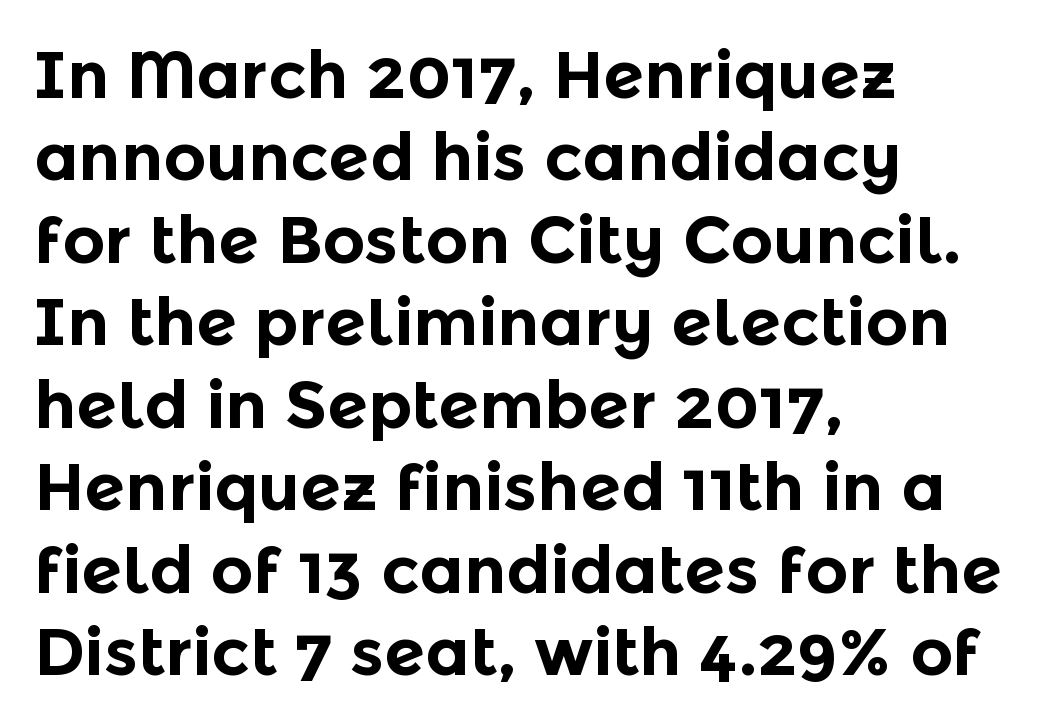
In CSS terms this would be text-align: left. Quick note: interline space is typical. Students, this is bold: see how much ink each stroke carries. This is sans-serif lettering, the kind often seen on screens and signage. Standard letterfit; no display-style spreading of the glyphs. Notice how the stems are strictly vertical — no italics here.
